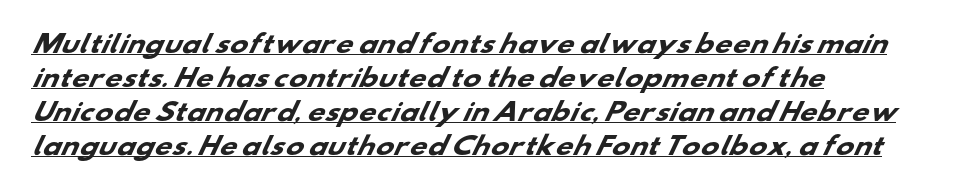
The image shows 24 px bold type; set left-aligned, normal line spacing (1.41x), normal letter spacing, underlined.
